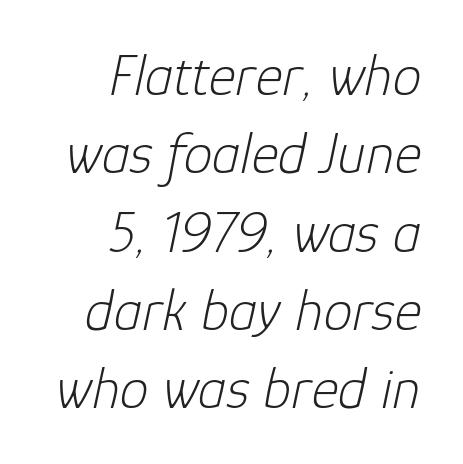
This rendering uses right alignment, leaving the left contour irregular. Interline gaps are of average width in this sample. Tracking here is standard; glyphs follow each other at the usual distance. The typeface has the unassuming heft of standard copy or less. Observe the lean: these are italic letterforms.
